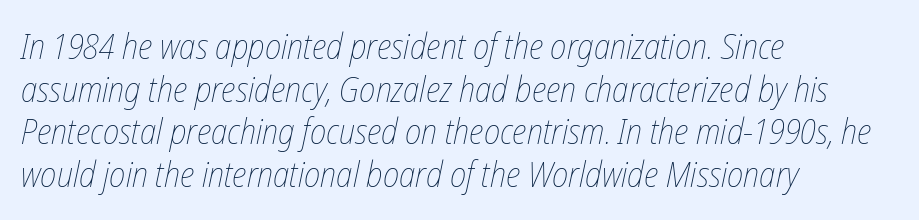
The image shows 35 px thin, condensed type, italic (leaning right); set left-aligned, line spacing 1.22x, normal letter spacing, not underlined; low stroke contrast and a medium x-height.
